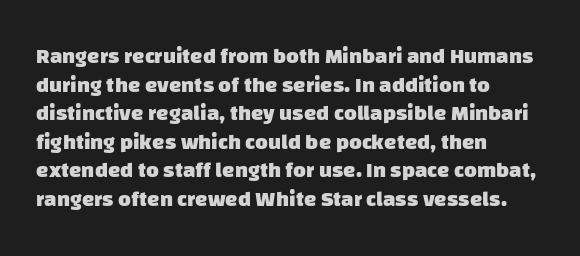
Rule under the text: the space is simply empty. Compared with typical paragraphs, the rows here are spaced about the same. Typographic density is high because the face is bold. This sample is left-justified, so line endings fall wherever the words run out.
